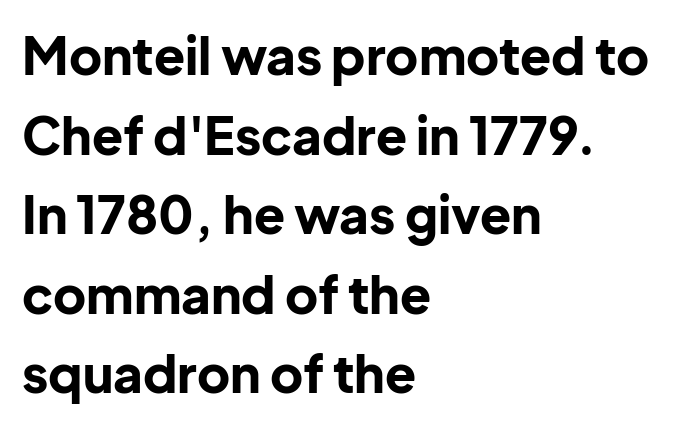
{"serif": "no", "italic": "no", "bold": "yes", "weight": "bold", "width": "normal", "stroke_contrast": "low", "x_height": "medium", "monospaced": "no", "underline": "no", "align": "left", "line_spacing": "normal", "line_spacing_ratio": 1.56, "letter_spacing": "normal", "letter_spacing_em": 0.0, "glyph_px": 51}
